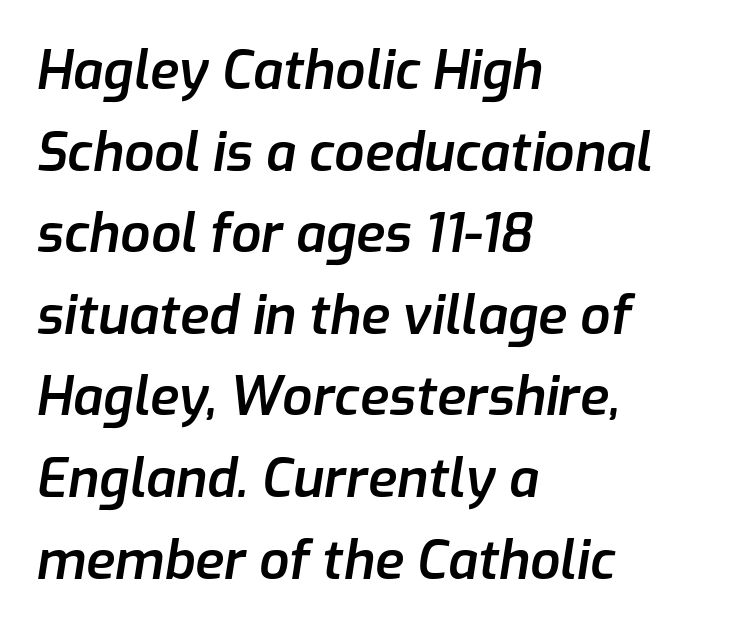
{"italic": "yes", "lean": "right", "slant_degrees": 9, "bold": "semi", "weight": "semibold", "width": "normal", "stroke_contrast": "low", "x_height": "medium", "monospaced": "no", "underline": "no", "align": "left", "line_spacing": "normal", "line_spacing_ratio": 1.54, "letter_spacing": "normal", "letter_spacing_em": 0.0, "glyph_px": 53}
